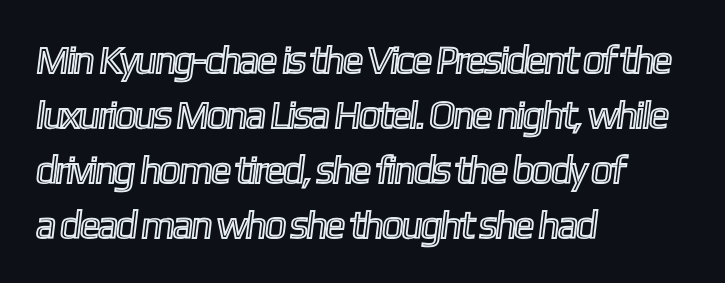
{"width": "condensed", "x_height": "medium", "monospaced": "no", "underline": "no", "align": "left", "line_spacing": "normal", "line_spacing_ratio": 1.41, "letter_spacing": "normal", "letter_spacing_em": 0.0, "glyph_px": 39}
